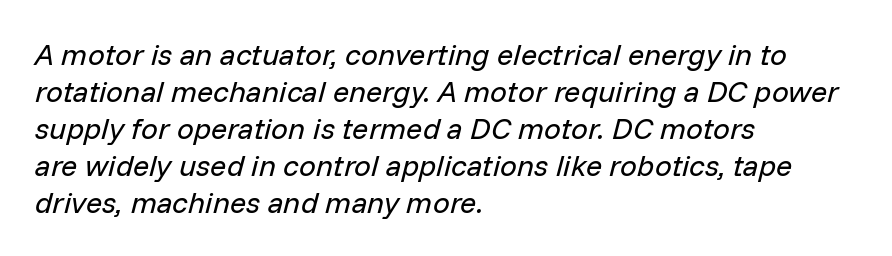
Weight: in the light-to-regular range. Check the space under the baseline: it is left empty. No extra tracking has been applied to these lines. The passage shown is typed in a proportional face where columns would drift. The axis of the letterforms is tilted away from vertical. The lines are quadded left.
